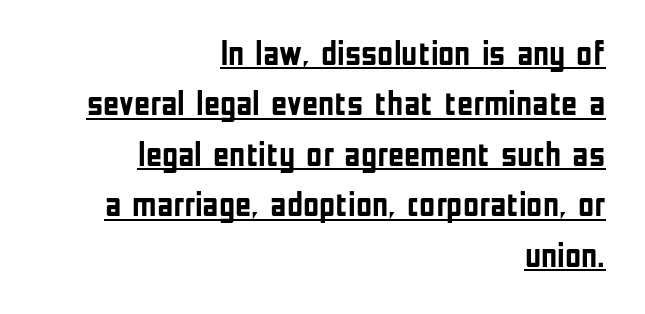
The image shows 35 px semibold, condensed sans-serif type, upright; set right-aligned, normal line spacing (1.44x), normal letter spacing, underlined; low stroke contrast and a medium x-height.
